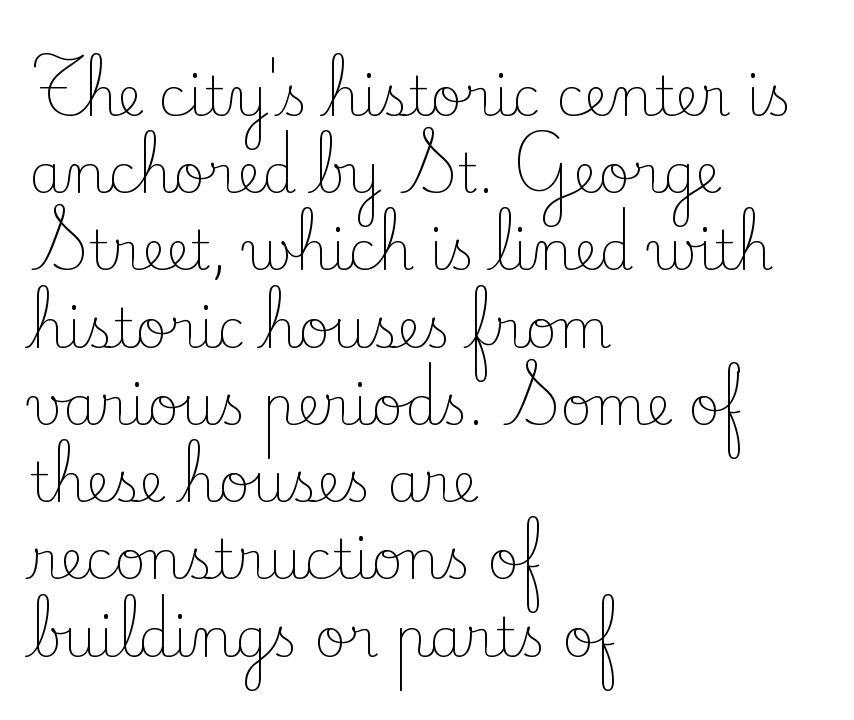
The image shows 54 px light serif type, upright; set left-aligned, normal line spacing (1.43x), normal letter spacing, not underlined; low stroke contrast and a small x-height.
